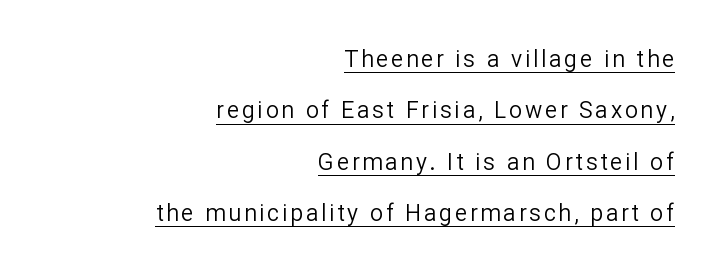
Q: Is the text bold? A: No.
Q: Is the text italic (slanted)? A: No, it is upright.
Q: Is the text underlined? A: Yes.
Q: How is the paragraph aligned? A: Right-aligned.
Q: Is the spacing between lines tight, normal or loose? A: Loose.
